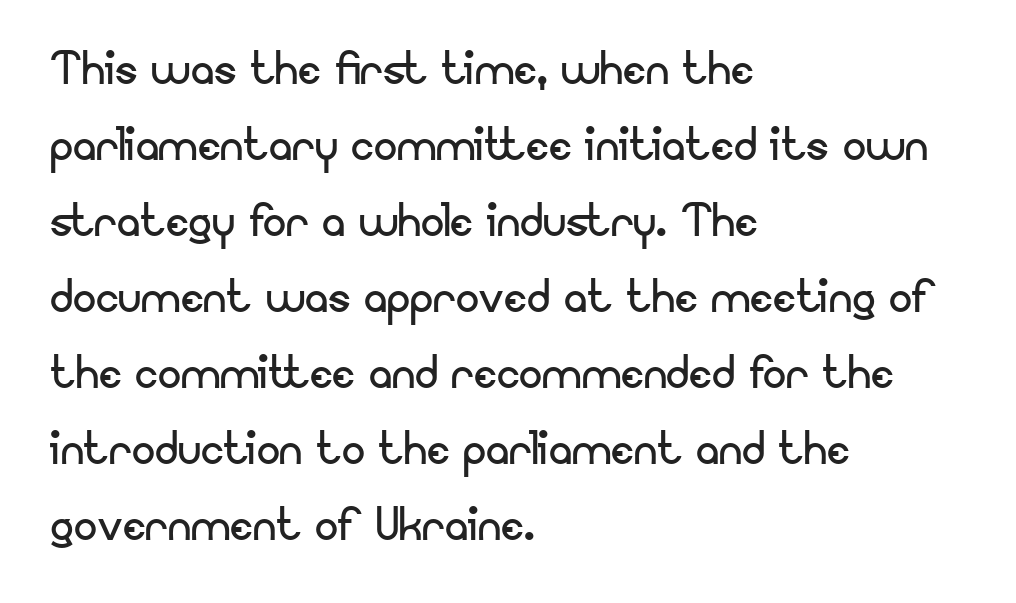
The image shows 58 px regular-weight sans-serif type, upright; set left-aligned, normal line spacing (1.31x), normal letter spacing, not underlined; low stroke contrast and a small x-height.
